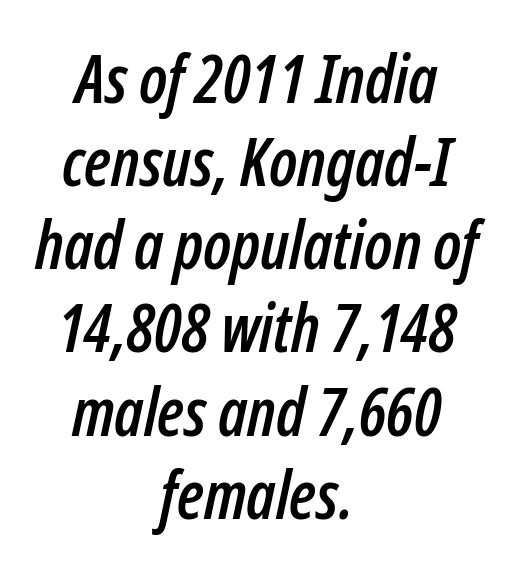
Q: Is the text italic (slanted)? A: Yes, it leans right by about 12 degrees.
Q: Is the text underlined? A: No.
Q: How is the paragraph aligned? A: Centered.
Q: Is the spacing between letters normal or unusually wide? A: Normal.
Q: Is the spacing between lines tight, normal or loose? A: Normal.
Q: Width (condensed, normal, or wide)? A: Condensed.
Q: Stroke contrast? A: Low.
Q: x-height? A: Medium.
Q: Monospaced? A: No.
